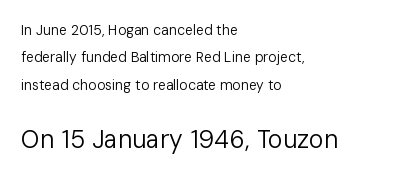
Q: Is the text bold? A: No.
Q: Is the text italic (slanted)? A: No, it is upright.
Q: Is the text underlined? A: No.
Q: How is the paragraph aligned? A: Left-aligned.
Q: Is the spacing between letters normal or unusually wide? A: Normal.
Q: Is the spacing between lines tight, normal or loose? A: Loose.
Q: Which block of text is set in a larger size, the first (top) or the second (bottom)? A: The second (bottom) one.
